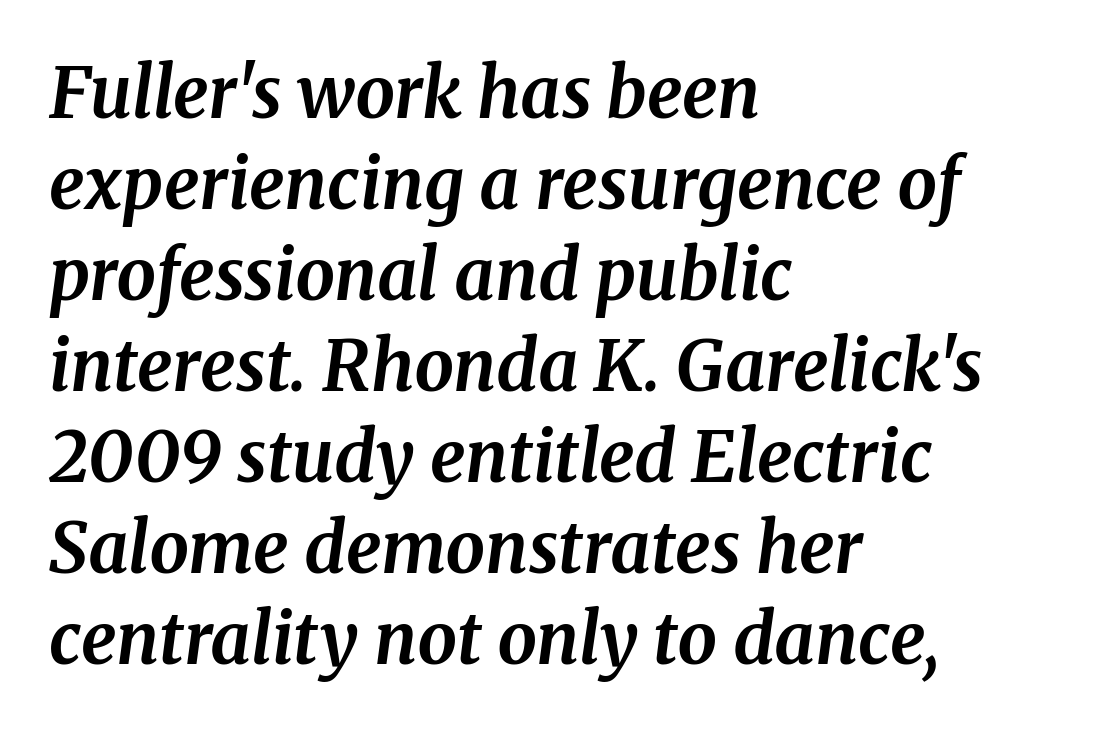
Summary of vertical rhythm: regular, with standard interline spacing. This rendering features lettering with no underline. Proportional: the letters do not fall into vertical columns. Letterform terminals end in serifs throughout the passage. The text block is weighted toward the left margin, trailing off unevenly rightward.
